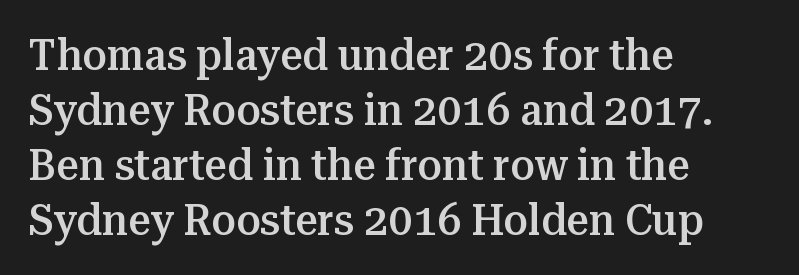
To sum up the face: it has serifs. The string is rendered with underlining switched off. The vertical gap from one line to the next is medium. Which margin do the lines hug? The left one — the right edge is uneven. Firm but not heavy-handed strokes: this text is semibold. Honestly, the letter spacing is just normal — you wouldn't notice it.
